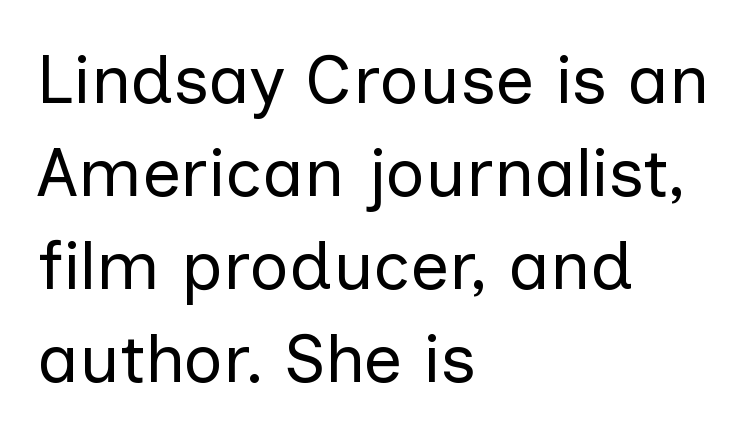
Regular leading. Characters remain perfectly vertical along every line. Where is the straight margin? On the left. Standard letterfit; no display-style spreading of the glyphs.
